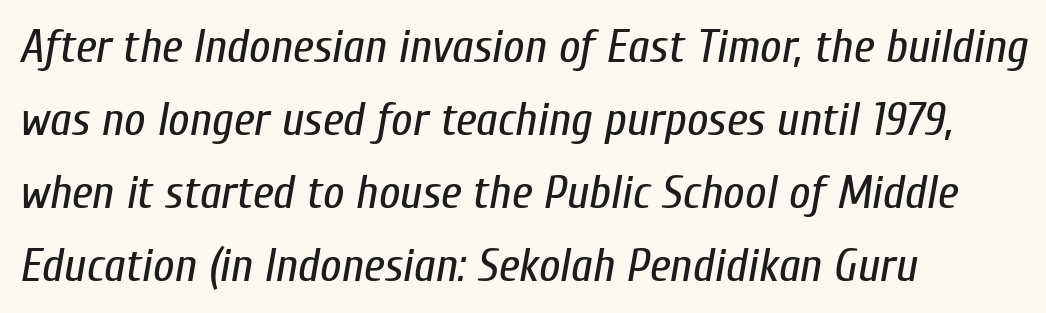
The rendering applies a slant to the glyphs. Visually the block forms a straight wall on the left and a jagged coastline on the right. The glyphs are unaccompanied by any horizontal stroke below them. No extra tracking has been applied to these lines. The vertical gap from one line to the next is medium.
